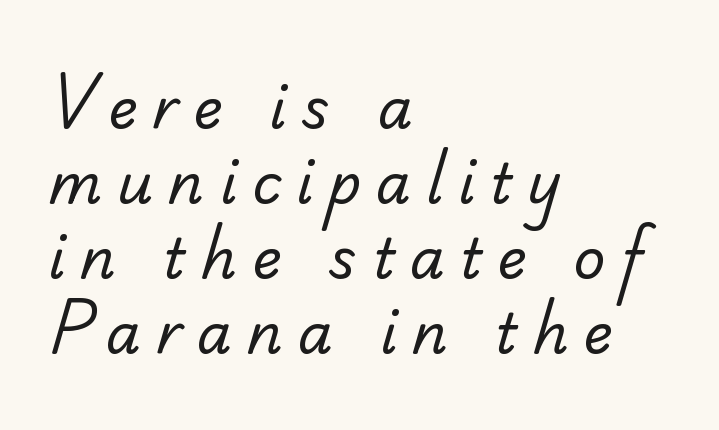
Only glyphs here, with clear space below each row. Serif or sans? Serif — the stroke terminals have little feet. How are the letters spaced? Widely, with obvious added tracking. The strokes are not fattened; the text isn't bold.
